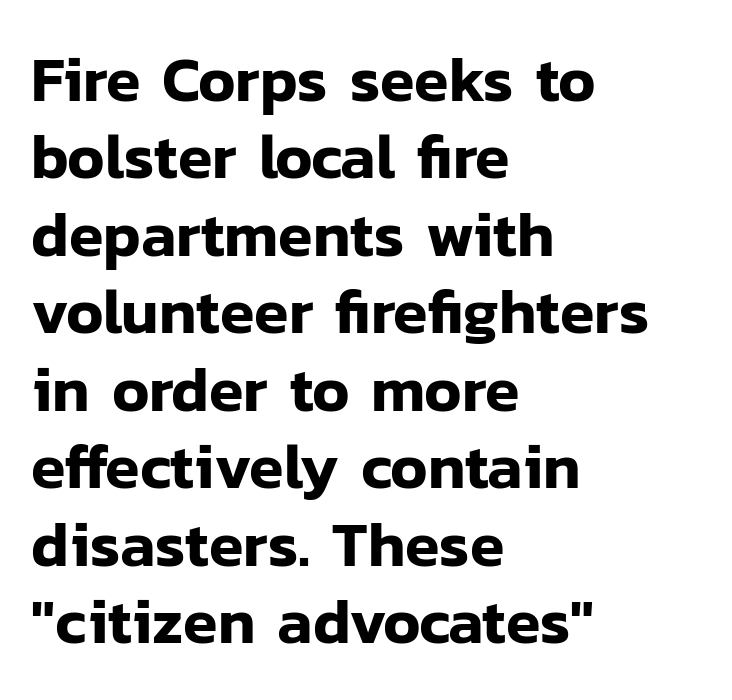
{"serif": "no", "italic": "no", "width": "normal", "stroke_contrast": "low", "x_height": "medium", "monospaced": "no", "underline": "no", "align": "left", "line_spacing_ratio": 1.23, "letter_spacing": "normal", "letter_spacing_em": 0.0, "glyph_px": 63}
